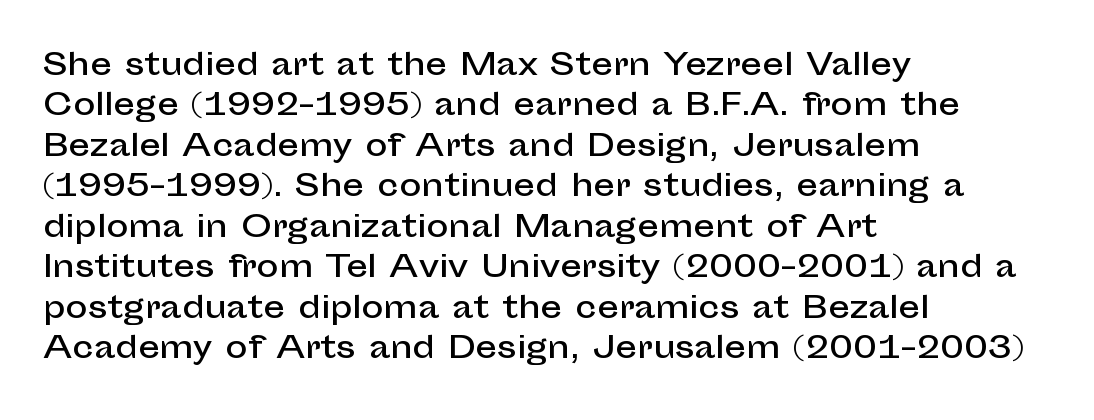
The image shows 30 px sans-serif type, upright; set left-aligned, normal line spacing (1.35x), normal letter spacing, not underlined; low stroke contrast and a medium x-height.
